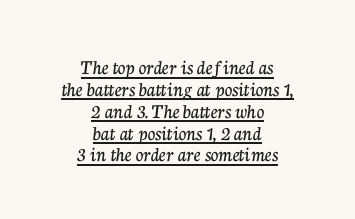
The image shows 21 px text type; set centered, tight line spacing (1.04x), normal letter spacing, underlined.
